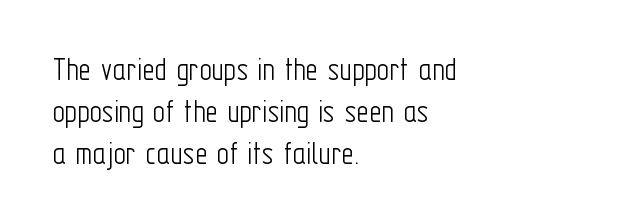
The image shows 34 px light, condensed sans-serif type, upright; set left-aligned, line spacing 1.24x, normal letter spacing, not underlined; low stroke contrast and a medium x-height.
